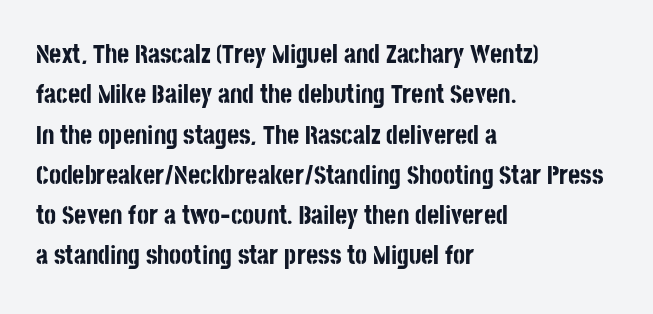
The image shows 26 px bold type, upright; set left-aligned, normal line spacing (1.55x), normal letter spacing, not underlined.
